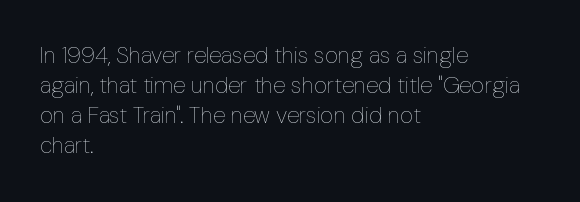
The image shows 23 px text type, upright; set left-aligned, normal line spacing (1.31x), normal letter spacing, not underlined.
